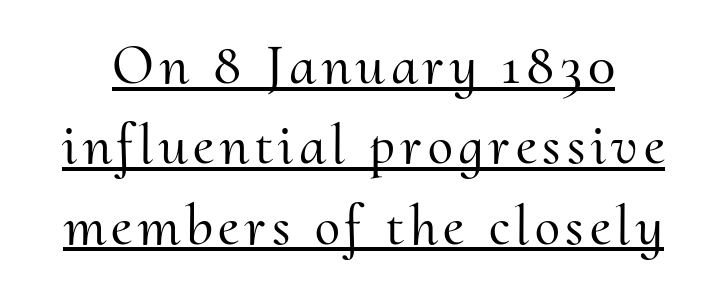
{"serif": "yes", "italic": "no", "width": "normal", "stroke_contrast": "medium", "x_height": "small", "monospaced": "no", "underline": "yes", "line_spacing": "normal", "line_spacing_ratio": 1.41, "glyph_px": 57}
